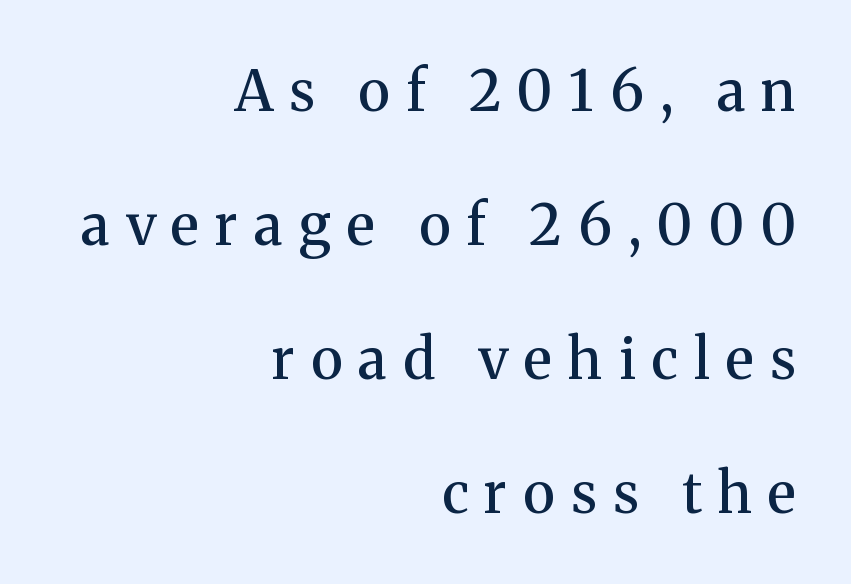
{"serif": "yes", "italic": "no", "bold": "semi", "weight": "semibold", "width": "normal", "stroke_contrast": "medium", "x_height": "medium", "monospaced": "no", "underline": "no", "align": "right", "line_spacing": "loose", "line_spacing_ratio": 2.39, "letter_spacing": "wide", "letter_spacing_em": 0.29, "glyph_px": 56}
